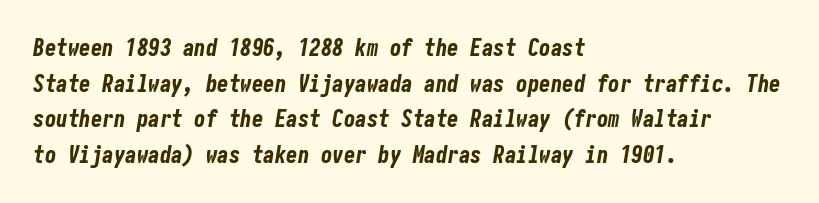
Strokes here are thick enough to call this a true bold. A clean baseline with only descenders dipping below it. Slanted lettering throughout. Regular leading.
